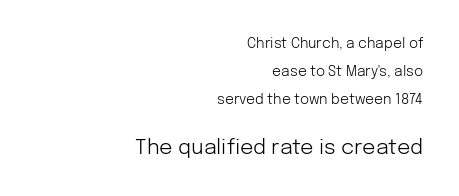
Q: Is the text bold? A: No.
Q: Is the text italic (slanted)? A: No, it is upright.
Q: Is the text underlined? A: No.
Q: How is the paragraph aligned? A: Right-aligned.
Q: Is the spacing between letters normal or unusually wide? A: Normal.
Q: Is the spacing between lines tight, normal or loose? A: Loose.
Q: Which block of text is set in a larger size, the first (top) or the second (bottom)? A: The second (bottom) one.
